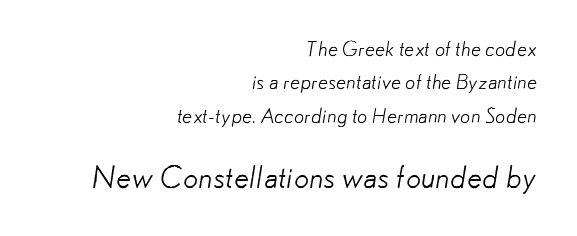
{"serif": "no", "bold": "no", "weight": "light", "width": "normal", "stroke_contrast": "low", "x_height": "small", "monospaced": "no", "underline": "no", "align": "right", "line_spacing": "normal", "line_spacing_ratio": 1.67, "letter_spacing": "normal", "letter_spacing_em": 0.0, "larger_block": "second", "size_ratio": 1.5, "glyph_px": 30}
